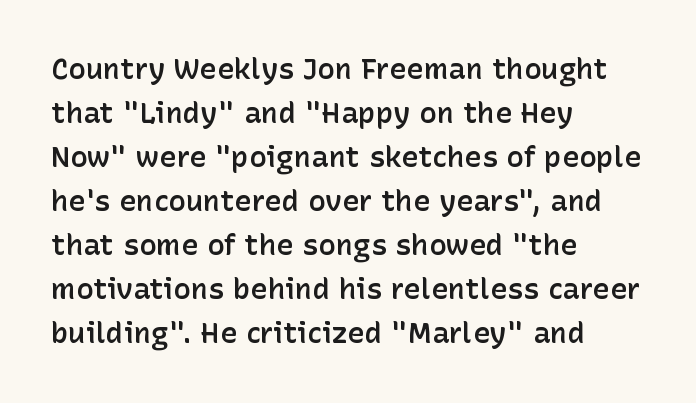
The line texture is even and compact thanks to regular tracking. Every row of glyphs begins at an identical x-position on the left. How heavy is the stroke? Medium-heavy — a semibold, shy of bold. Examine the stroke ends and you'll find no serifs. If you measured baseline to baseline, you'd find a middling distance.
